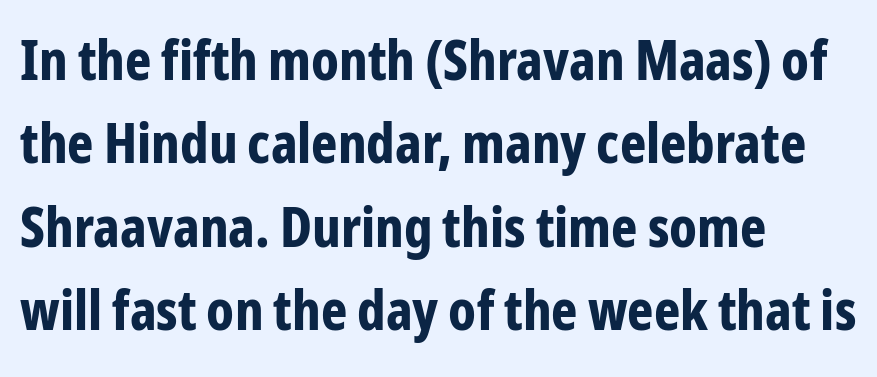
Is this a fixed-width face? No — the glyphs have proportional, varying widths. The gaps between neighbouring characters are ordinary and unremarkable. Letterform terminals end flat and unadorned throughout the passage. Any mark beneath the type? The region is blank. In terms of leading, this rendering sits right in the middle. Heft: maximum for text — a bold.
